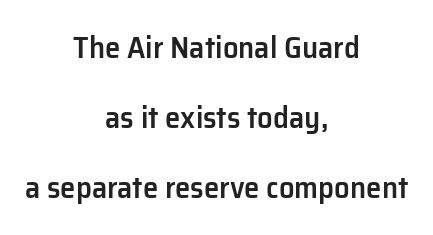
The image shows 31 px semibold sans-serif type, upright; set centered, loose line spacing (2.26x), normal letter spacing, not underlined; low stroke contrast and a medium x-height.
